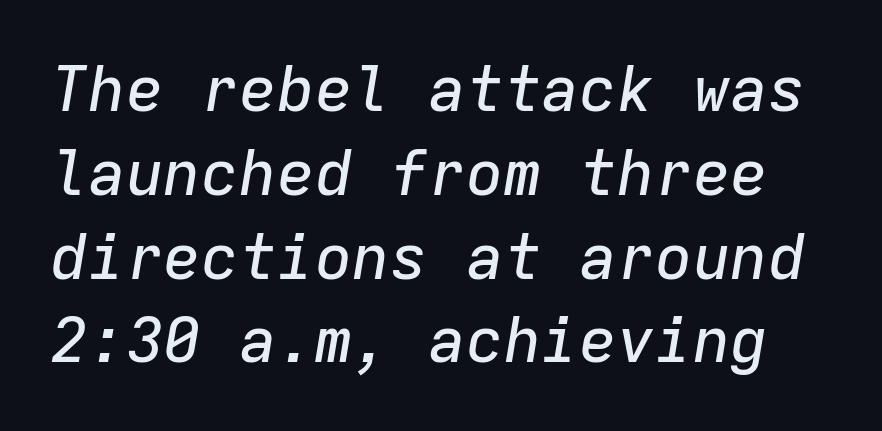
Slanted lettering throughout. Unmarked baselines from the first word to the last. Evenly set lines give the paragraph a standard silhouette. Every character here occupies the same horizontal width, giving the sample a typewriter-like rhythm.
